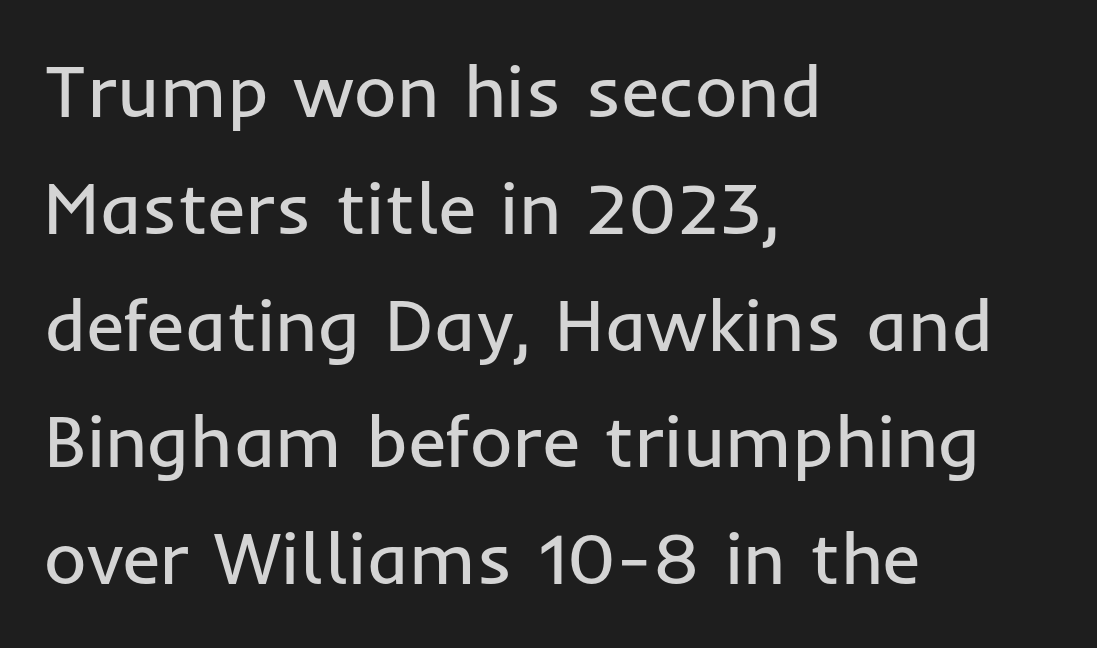
Q: Is the text bold? A: No.
Q: Is the text italic (slanted)? A: No, it is upright.
Q: Is the typeface a serif or a sans-serif typeface? A: Sans-serif.
Q: Is the text underlined? A: No.
Q: How is the paragraph aligned? A: Left-aligned.
Q: Is the spacing between letters normal or unusually wide? A: Normal.
Q: Is the spacing between lines tight, normal or loose? A: Normal.
Q: Width (condensed, normal, or wide)? A: Normal.
Q: Stroke contrast? A: Low.
Q: x-height? A: Medium.
Q: Monospaced? A: No.
